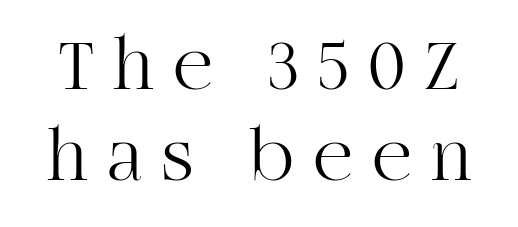
{"serif": "yes", "italic": "no", "bold": "no", "weight": "light", "width": "normal", "stroke_contrast": "high", "x_height": "large", "monospaced": "no", "underline": "no", "line_spacing_ratio": 1.18, "letter_spacing": "wide", "letter_spacing_em": 0.25, "glyph_px": 77}
